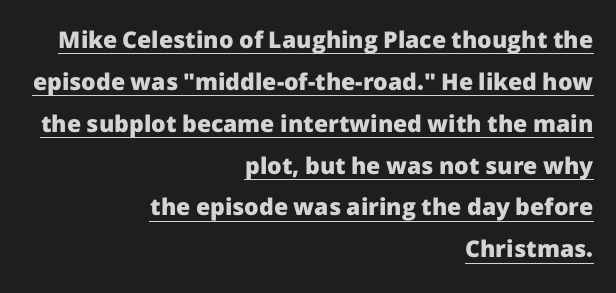
Q: Is the text bold? A: Yes.
Q: Is the text italic (slanted)? A: No, it is upright.
Q: Is the text underlined? A: Yes.
Q: How is the paragraph aligned? A: Right-aligned.
Q: Is the spacing between letters normal or unusually wide? A: Normal.
